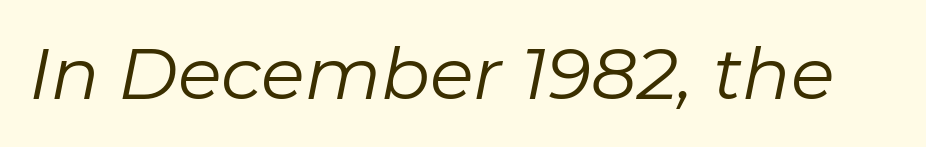
Q: Is the text bold? A: No.
Q: Is the text italic (slanted)? A: Yes, it leans right by about 11 degrees.
Q: Is the text underlined? A: No.
Q: Is the spacing between letters normal or unusually wide? A: Normal.
Q: Width (condensed, normal, or wide)? A: Normal.
Q: Stroke contrast? A: Low.
Q: x-height? A: Medium.
Q: Monospaced? A: No.
